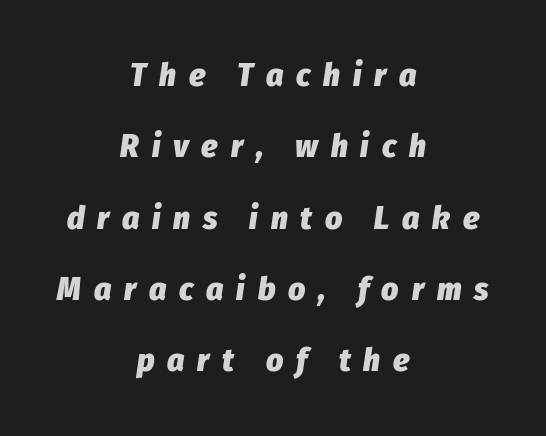
Q: Is the text bold? A: Yes.
Q: Is the text italic (slanted)? A: Yes, it leans right by about 8 degrees.
Q: Is the text underlined? A: No.
Q: How is the paragraph aligned? A: Centered.
Q: Is the spacing between letters normal or unusually wide? A: Unusually wide.
Q: Is the spacing between lines tight, normal or loose? A: Loose.
Q: Width (condensed, normal, or wide)? A: Condensed.
Q: Stroke contrast? A: Low.
Q: x-height? A: Medium.
Q: Monospaced? A: No.
